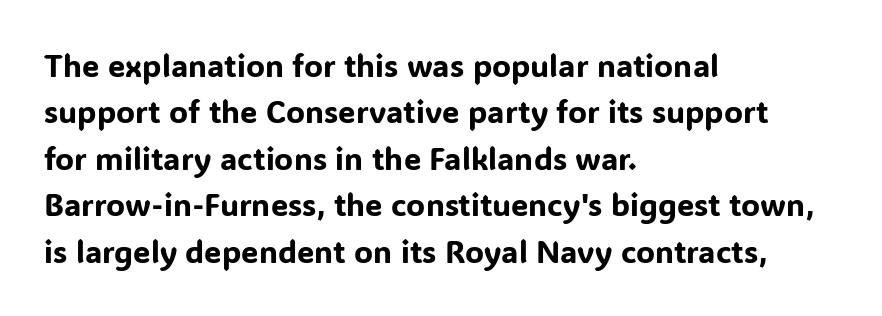
The image shows 31 px sans-serif type, upright; set left-aligned, normal line spacing (1.5x), normal letter spacing, not underlined; low stroke contrast and a medium x-height.
